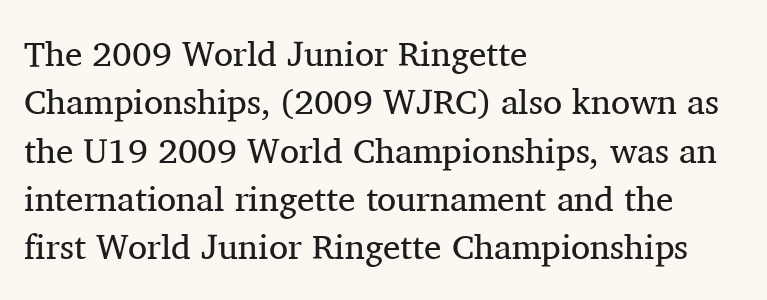
Q: Is the text bold? A: No.
Q: Is the text italic (slanted)? A: No, it is upright.
Q: Is the typeface a serif or a sans-serif typeface? A: Serif.
Q: Is the text underlined? A: No.
Q: How is the paragraph aligned? A: Left-aligned.
Q: Is the spacing between letters normal or unusually wide? A: Normal.
Q: Is the spacing between lines tight, normal or loose? A: Normal.
Q: Width (condensed, normal, or wide)? A: Normal.
Q: Stroke contrast? A: Medium.
Q: x-height? A: Medium.
Q: Monospaced? A: No.
